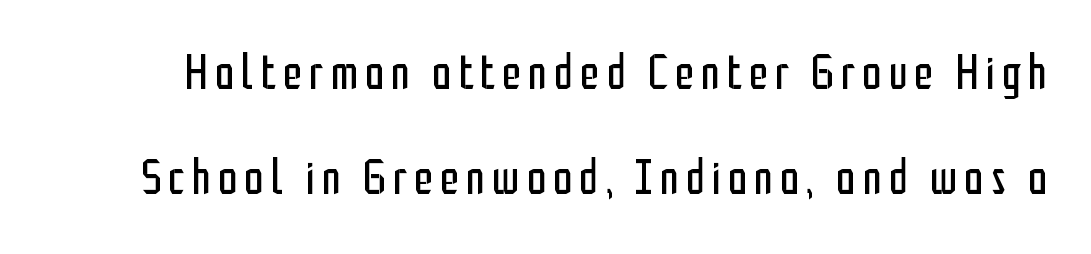
The baseline area is clear. The rendering uses a large line-height, opening up the rows. Each letter keeps its own natural width here, so spacing adapts to shape. The typesetting does not lean heavy: it is not bold. Does the lettering tilt? It doesn't — this is upright. Are there feet on the stems? There aren't — it's a sans.
